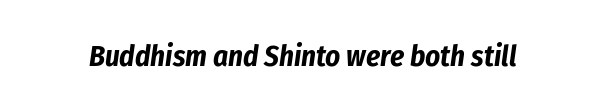
The image shows 29 px bold, condensed type, italic (leaning right); set normal letter spacing, not underlined; low stroke contrast and a medium x-height.
